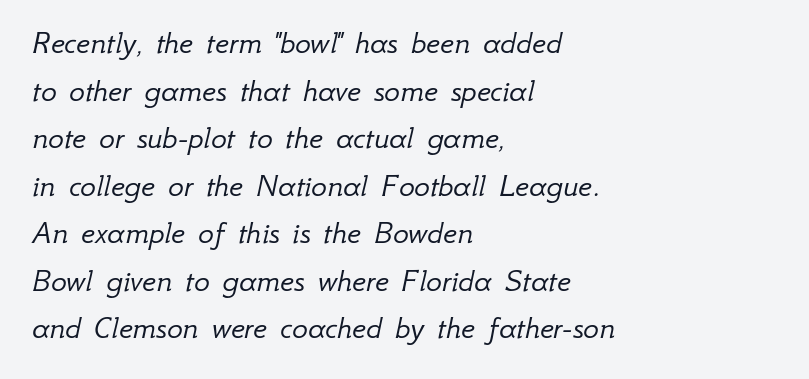
Q: Is the text bold? A: No.
Q: Is the text italic (slanted)? A: Yes, it leans right by about 12 degrees.
Q: Is the text underlined? A: No.
Q: How is the paragraph aligned? A: Left-aligned.
Q: Is the spacing between letters normal or unusually wide? A: Normal.
Q: Is the spacing between lines tight, normal or loose? A: Normal.
Q: Width (condensed, normal, or wide)? A: Normal.
Q: Stroke contrast? A: Low.
Q: x-height? A: Small.
Q: Monospaced? A: No.
